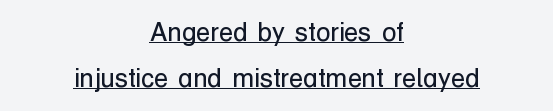
{"italic": "no", "bold": "no", "underline": "yes", "align": "center", "line_spacing_ratio": 1.76, "letter_spacing": "normal", "letter_spacing_em": 0.0, "glyph_px": 26}
